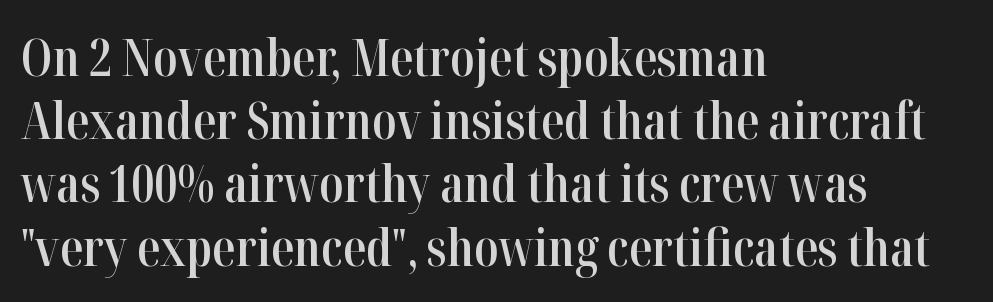
The image shows 51 px semibold, condensed serif type, upright; set left-aligned, line spacing 1.24x, normal letter spacing, not underlined; high stroke contrast and a medium x-height.
